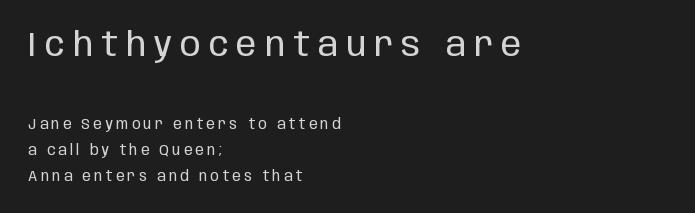
Heft: none added — not bold. Block one is the big one; block two sits smaller underneath. This sample has the flowing, uneven cadence of proportional lettering. You can tell from the bare stems that sans-serif type was used. Tracking value appears strongly positive — letters spread wide.
